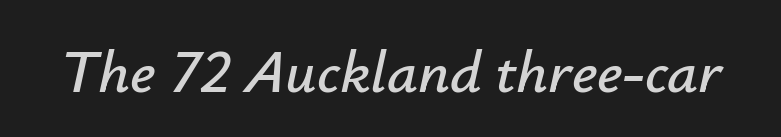
Q: Is the text italic (slanted)? A: Yes, it leans right by about 12 degrees.
Q: Is the text underlined? A: No.
Q: Is the spacing between letters normal or unusually wide? A: Normal.
Q: Width (condensed, normal, or wide)? A: Normal.
Q: Stroke contrast? A: Low.
Q: x-height? A: Small.
Q: Monospaced? A: No.
